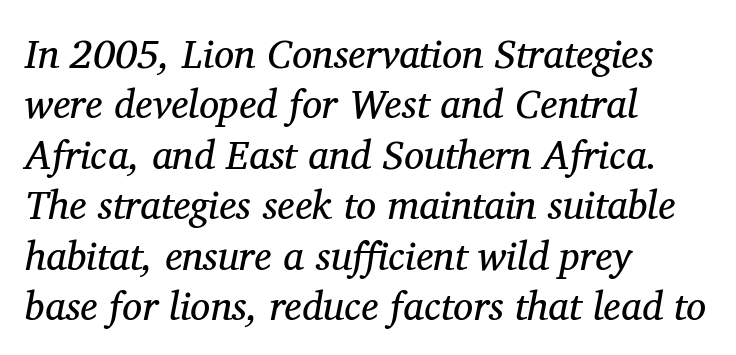
Q: Is the text bold? A: No.
Q: Is the text italic (slanted)? A: Yes, it leans right by about 11 degrees.
Q: Is the typeface a serif or a sans-serif typeface? A: Serif.
Q: Is the text underlined? A: No.
Q: How is the paragraph aligned? A: Left-aligned.
Q: Is the spacing between letters normal or unusually wide? A: Normal.
Q: Is the spacing between lines tight, normal or loose? A: Normal.
Q: Width (condensed, normal, or wide)? A: Normal.
Q: Stroke contrast? A: Medium.
Q: x-height? A: Medium.
Q: Monospaced? A: No.
